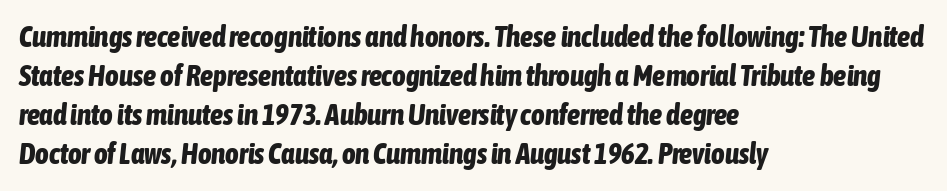
{"italic": "yes", "lean": "right", "slant_degrees": 6, "bold": "yes", "weight": "bold", "width": "condensed", "stroke_contrast": "low", "x_height": "medium", "monospaced": "no", "underline": "no", "align": "left", "line_spacing": "normal", "line_spacing_ratio": 1.35, "letter_spacing": "normal", "letter_spacing_em": 0.0, "glyph_px": 29}
